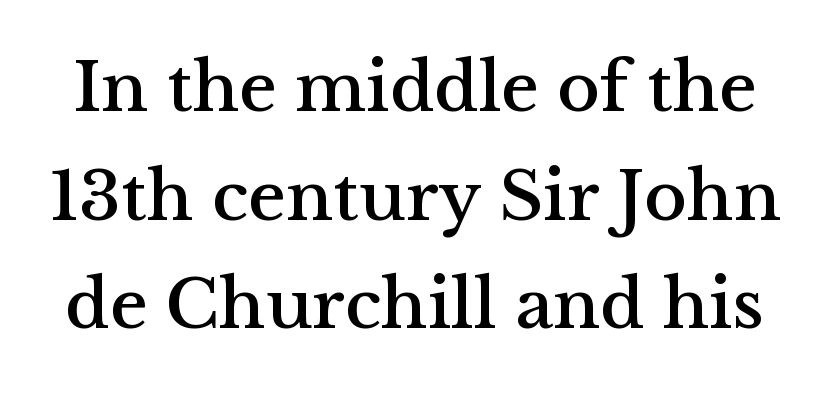
Q: Is the text italic (slanted)? A: No, it is upright.
Q: Is the typeface a serif or a sans-serif typeface? A: Serif.
Q: Is the text underlined? A: No.
Q: Is the spacing between letters normal or unusually wide? A: Normal.
Q: Is the spacing between lines tight, normal or loose? A: Normal.
Q: Width (condensed, normal, or wide)? A: Normal.
Q: Stroke contrast? A: Medium.
Q: x-height? A: Medium.
Q: Monospaced? A: No.
